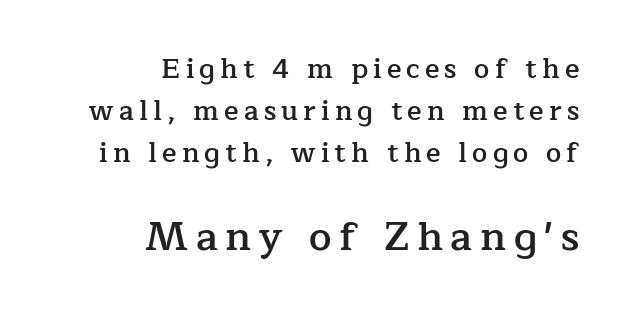
Q: Is the text bold? A: Semi-bold.
Q: Is the text italic (slanted)? A: No, it is upright.
Q: Is the typeface a serif or a sans-serif typeface? A: Serif.
Q: Is the text underlined? A: No.
Q: How is the paragraph aligned? A: Right-aligned.
Q: Is the spacing between lines tight, normal or loose? A: Normal.
Q: Which block of text is set in a larger size, the first (top) or the second (bottom)? A: The second (bottom) one.
Q: Width (condensed, normal, or wide)? A: Normal.
Q: Stroke contrast? A: Low.
Q: x-height? A: Medium.
Q: Monospaced? A: No.
